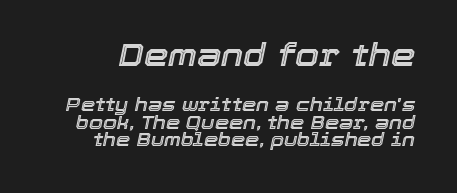
Does the leading feel generous? Not at all — it's pinched. Is this a fixed-width face? No — the glyphs have proportional, varying widths. This layout puts the oversized block above and the modest block below. Students, note that the glyphs here touch the page at normal intervals.
